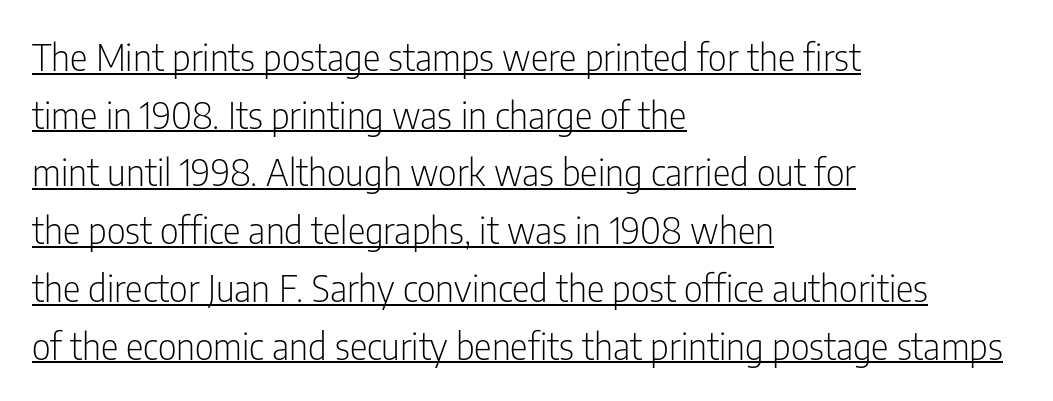
{"serif": "no", "italic": "no", "bold": "no", "weight": "light", "width": "condensed", "stroke_contrast": "low", "x_height": "medium", "monospaced": "no", "underline": "yes", "align": "left", "line_spacing": "normal", "line_spacing_ratio": 1.56, "letter_spacing": "normal", "letter_spacing_em": 0.0, "glyph_px": 37}
